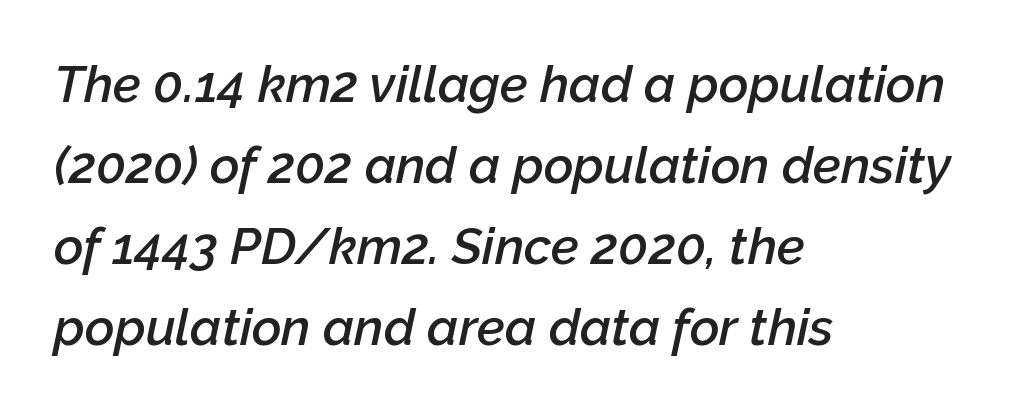
Notice the strokes are somewhat thickened but not fully heavy: this is a semibold. Unmarked baselines from the first word to the last. Character widths vary here, with narrow letters taking less room than wide ones. Line spacing here is normal. Line beginnings align vertically; line endings do not. Tracking value appears to be zero — textbook default spacing.
